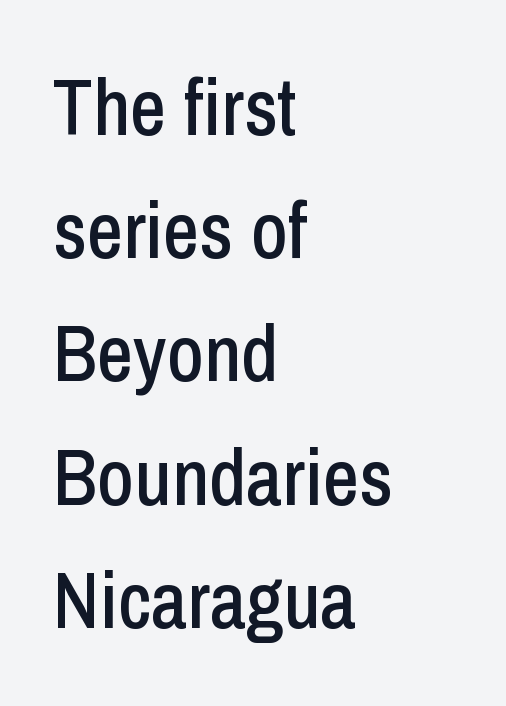
Nothing sits at the stroke ends, so this counts as sans-serif. A typesetter would call this proportional, since set widths differ per character. Leading matches the norm, producing a regular column. Plain, unruled lines of type. Ascenders rise straight up at ninety degrees.
